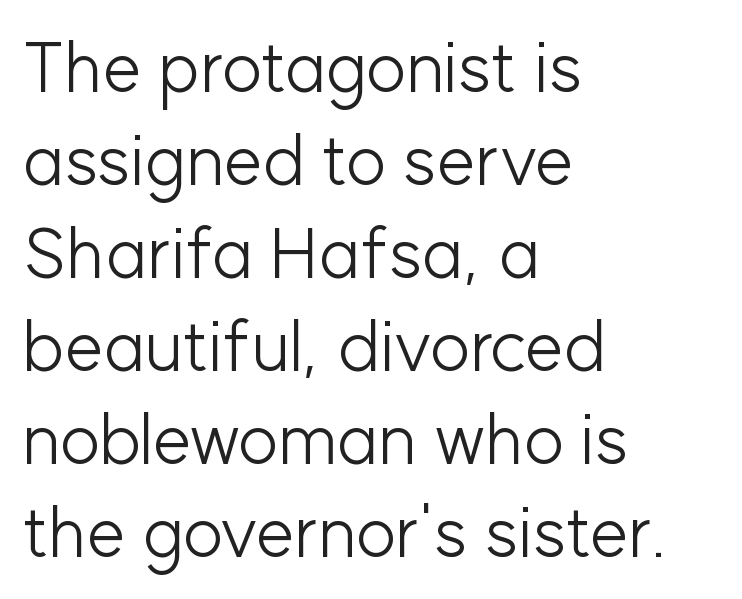
Q: Is the text bold? A: No.
Q: Is the text italic (slanted)? A: No, it is upright.
Q: Is the typeface a serif or a sans-serif typeface? A: Sans-serif.
Q: Is the text underlined? A: No.
Q: How is the paragraph aligned? A: Left-aligned.
Q: Is the spacing between letters normal or unusually wide? A: Normal.
Q: Is the spacing between lines tight, normal or loose? A: Normal.
Q: Width (condensed, normal, or wide)? A: Normal.
Q: Stroke contrast? A: Low.
Q: x-height? A: Medium.
Q: Monospaced? A: No.
